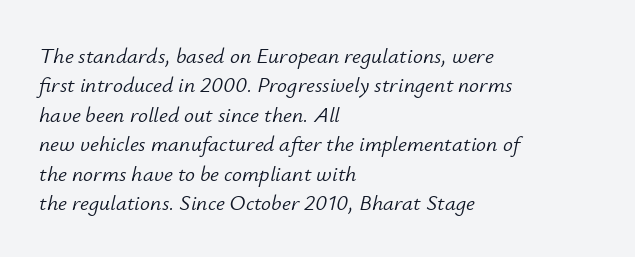
The image shows 22 px text type, italic (leaning right); set left-aligned, normal line spacing (1.34x), normal letter spacing, not underlined.
